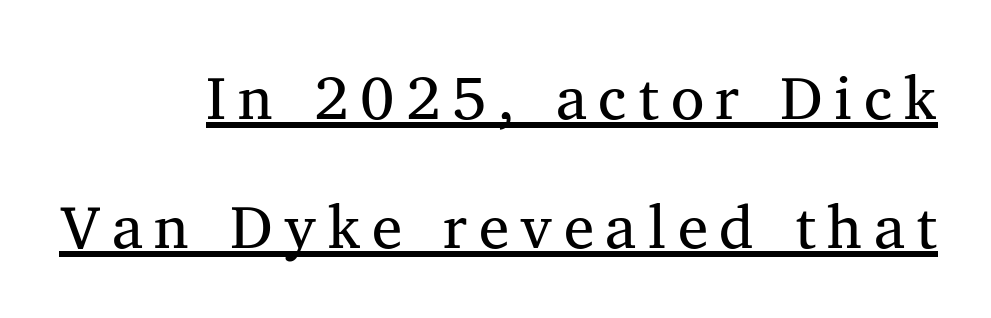
Q: Is the text bold? A: No.
Q: Is the text italic (slanted)? A: No, it is upright.
Q: Is the typeface a serif or a sans-serif typeface? A: Serif.
Q: Is the text underlined? A: Yes.
Q: How is the paragraph aligned? A: Right-aligned.
Q: Is the spacing between lines tight, normal or loose? A: Loose.
Q: Width (condensed, normal, or wide)? A: Normal.
Q: Stroke contrast? A: Medium.
Q: x-height? A: Medium.
Q: Monospaced? A: No.
